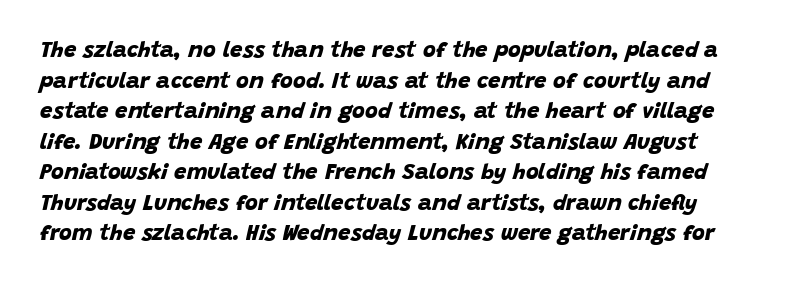
{"bold": "yes", "underline": "no", "line_spacing": "normal", "line_spacing_ratio": 1.39, "letter_spacing": "normal", "letter_spacing_em": 0.0, "glyph_px": 22}
